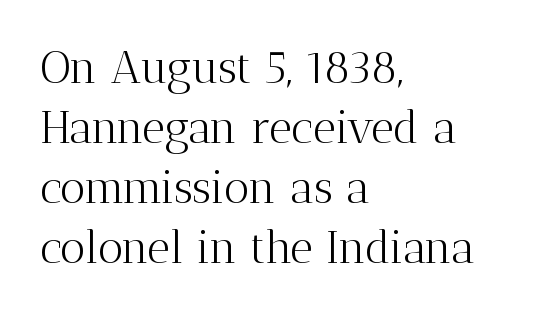
Q: Is the text bold? A: No.
Q: Is the text italic (slanted)? A: No, it is upright.
Q: Is the typeface a serif or a sans-serif typeface? A: Serif.
Q: Is the text underlined? A: No.
Q: How is the paragraph aligned? A: Left-aligned.
Q: Is the spacing between letters normal or unusually wide? A: Normal.
Q: Is the spacing between lines tight, normal or loose? A: Normal.
Q: Width (condensed, normal, or wide)? A: Normal.
Q: Stroke contrast? A: Medium.
Q: x-height? A: Medium.
Q: Monospaced? A: No.
